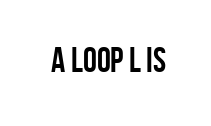
{"serif": "no", "italic": "no", "bold": "yes", "weight": "semibold", "width": "condensed", "stroke_contrast": "low", "x_height": "large", "monospaced": "no", "underline": "no", "letter_spacing": "normal", "letter_spacing_em": 0.0, "glyph_px": 35}
